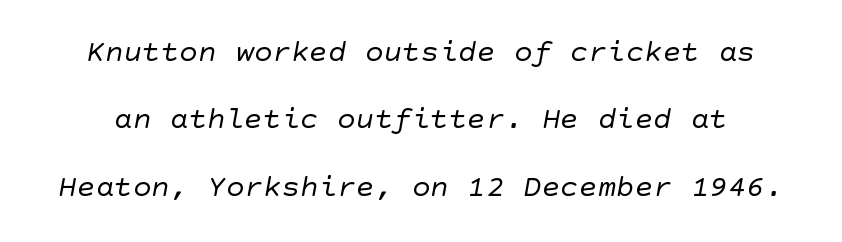
Grotesque or geometric, the face here clearly has no serifs. The specimen omits any rule beneath the text block's lines. Interline gaps are noticeably wide in this sample. The gaps between neighbouring characters are ordinary and unremarkable. This reads as an unemphasized weight, regular at the heaviest.
